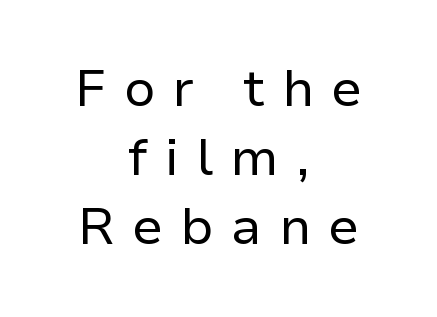
{"serif": "no", "italic": "no", "bold": "no", "weight": "regular", "width": "normal", "stroke_contrast": "low", "x_height": "medium", "monospaced": "no", "underline": "no", "align": "center", "line_spacing": "normal", "line_spacing_ratio": 1.33, "letter_spacing": "wide", "letter_spacing_em": 0.33, "glyph_px": 52}
